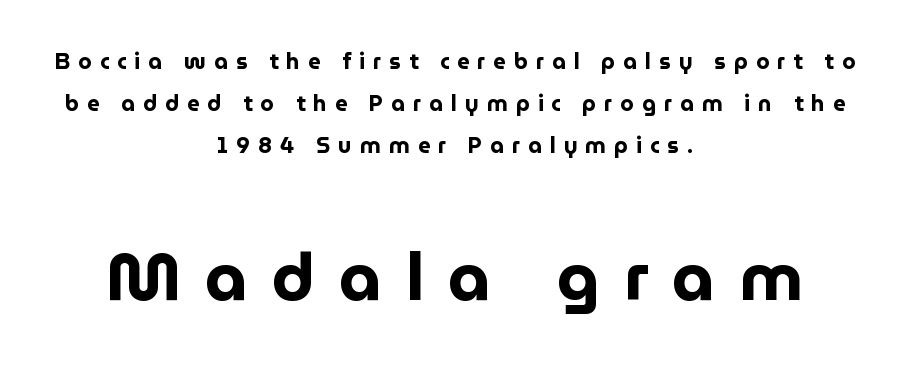
The image shows 67 px bold sans-serif type, upright; set centered, loose line spacing (1.92x), unusually wide letter spacing (+0.36 em), not underlined; the second (bottom) block is 3.05x larger; low stroke contrast and a medium x-height.
